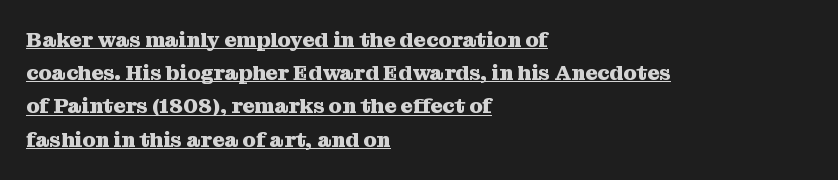
The rendering uses the underline text-decoration. Students, observe: this is what conventionally led text looks like. These lines carry a lot of weight — the face is fully bold. Caption: multi-line text, flush left, ragged right. Observe the ordinary spacing: letters are neighbours, not strangers.
